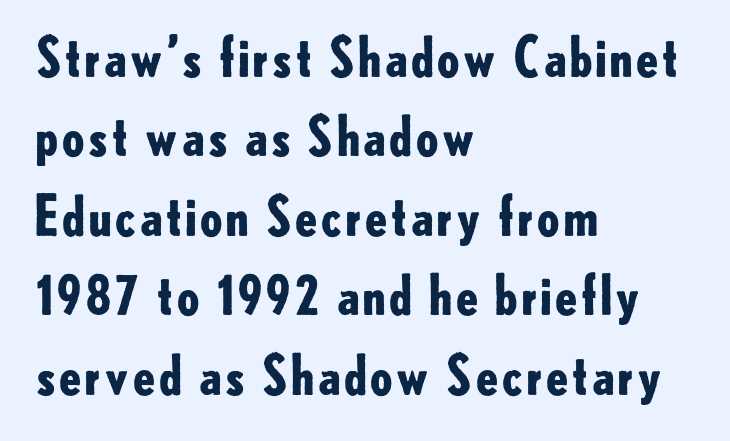
The image shows 54 px bold sans-serif type, upright; set left-aligned, normal line spacing (1.47x), normal letter spacing, not underlined; low stroke contrast and a small x-height.
